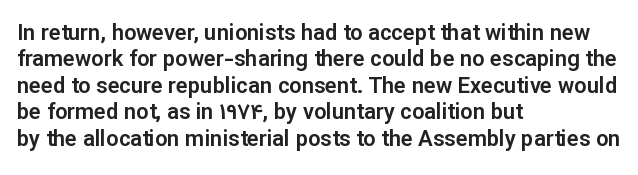
Q: Is the text italic (slanted)? A: No, it is upright.
Q: Is the text underlined? A: No.
Q: How is the paragraph aligned? A: Left-aligned.
Q: Is the spacing between letters normal or unusually wide? A: Normal.
